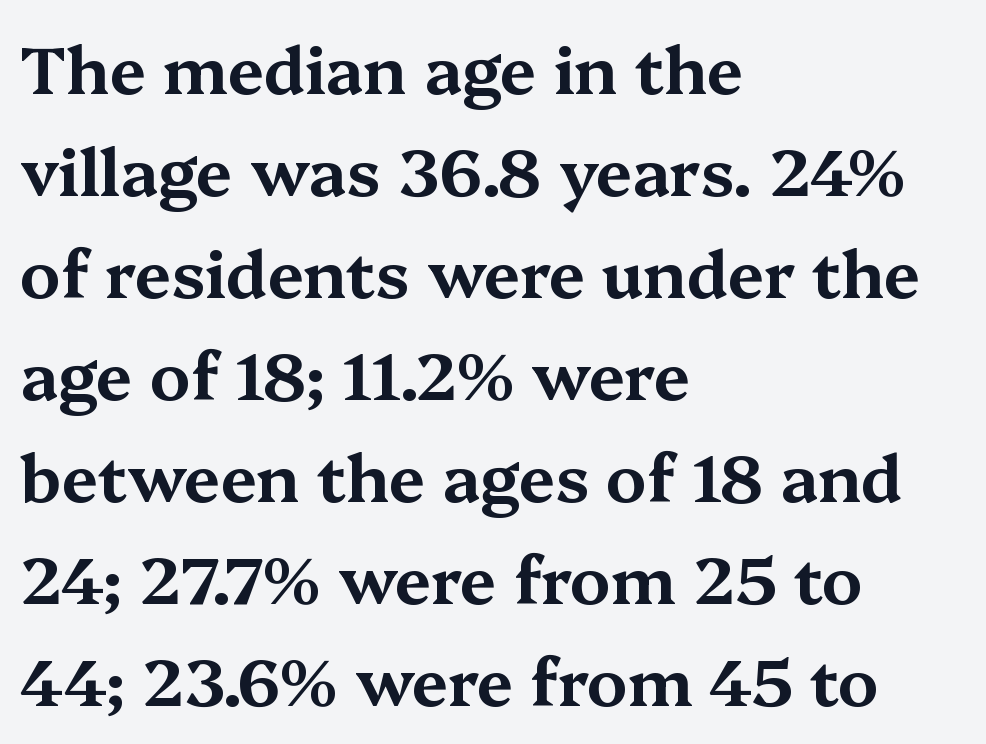
{"serif": "yes", "italic": "no", "width": "wide", "stroke_contrast": "medium", "x_height": "medium", "monospaced": "no", "underline": "no", "align": "left", "line_spacing": "normal", "line_spacing_ratio": 1.57, "letter_spacing": "normal", "letter_spacing_em": 0.0, "glyph_px": 65}
